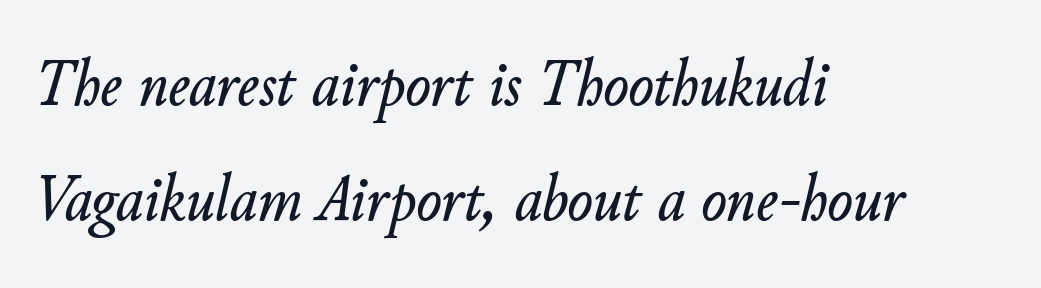
{"italic": "yes", "lean": "right", "slant_degrees": 11, "width": "normal", "stroke_contrast": "low", "x_height": "small", "monospaced": "no", "underline": "no", "align": "left", "line_spacing_ratio": 1.71, "letter_spacing": "normal", "letter_spacing_em": 0.0, "glyph_px": 67}
